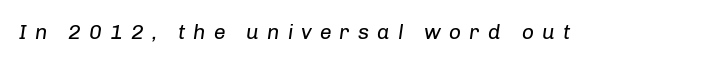
The image shows 21 px text type, italic (leaning right); set unusually wide letter spacing (+0.38 em), not underlined.
